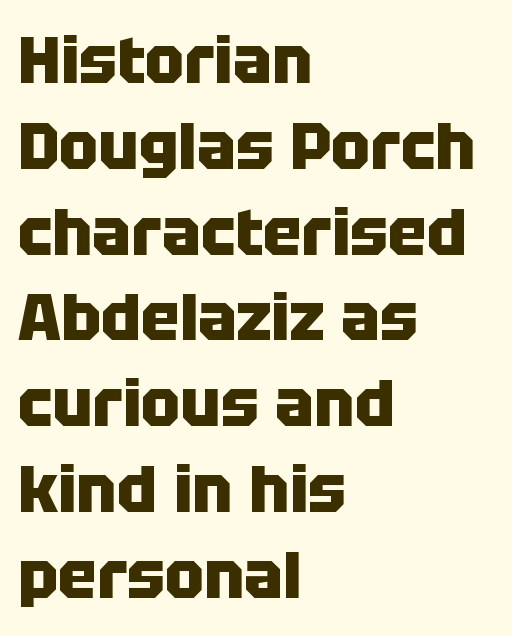
Q: Is the text bold? A: Yes.
Q: Is the text italic (slanted)? A: No, it is upright.
Q: Is the typeface a serif or a sans-serif typeface? A: Sans-serif.
Q: Is the text underlined? A: No.
Q: How is the paragraph aligned? A: Left-aligned.
Q: Is the spacing between letters normal or unusually wide? A: Normal.
Q: Is the spacing between lines tight, normal or loose? A: Normal.
Q: Width (condensed, normal, or wide)? A: Normal.
Q: Stroke contrast? A: Low.
Q: x-height? A: Large.
Q: Monospaced? A: No.
